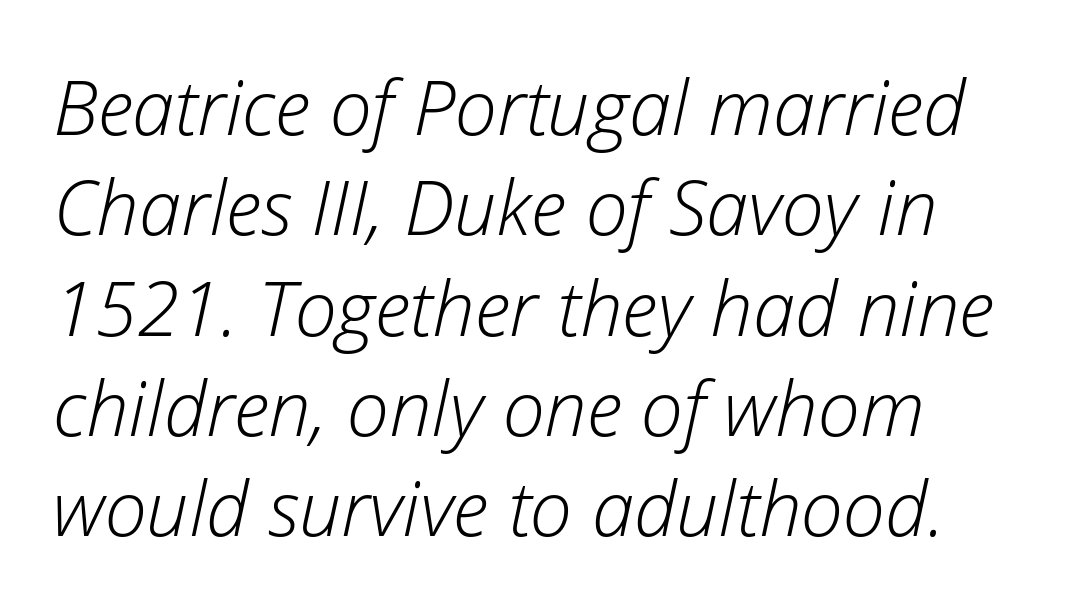
{"italic": "yes", "lean": "right", "slant_degrees": 12, "bold": "no", "weight": "light", "width": "normal", "stroke_contrast": "low", "x_height": "medium", "monospaced": "no", "underline": "no", "align": "left", "line_spacing": "normal", "line_spacing_ratio": 1.32, "letter_spacing": "normal", "letter_spacing_em": 0.0, "glyph_px": 76}
